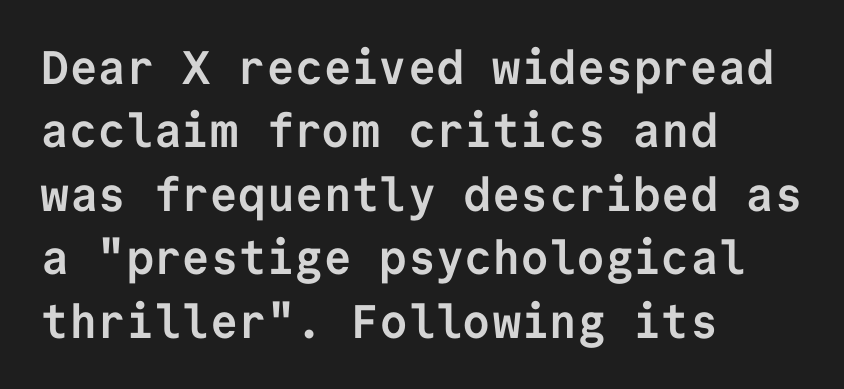
Standard letterfit; no display-style spreading of the glyphs. The font family rendered here belongs to the sans-serif group. Descender tails drop into unmarked territory. Here the designer chose a console-style face with uniform glyph widths.
